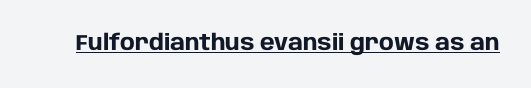
{"italic": "no", "bold": "yes", "underline": "yes", "letter_spacing": "normal", "letter_spacing_em": 0.0, "glyph_px": 22}
